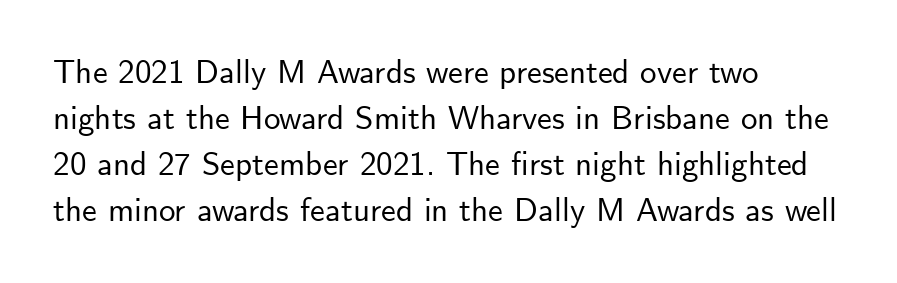
{"serif": "no", "italic": "no", "width": "normal", "stroke_contrast": "low", "x_height": "small", "monospaced": "no", "underline": "no", "align": "left", "line_spacing": "normal", "line_spacing_ratio": 1.39, "letter_spacing": "normal", "letter_spacing_em": 0.0, "glyph_px": 33}
